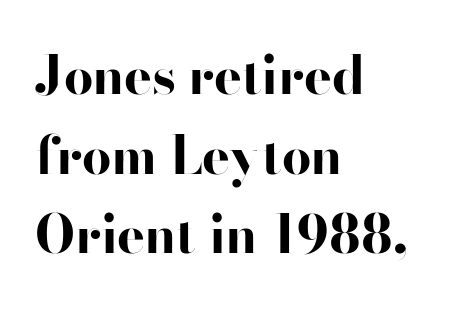
{"serif": "no", "italic": "no", "bold": "yes", "weight": "bold", "width": "wide", "stroke_contrast": "high", "x_height": "small", "monospaced": "no", "underline": "no", "align": "left", "line_spacing": "normal", "line_spacing_ratio": 1.53, "letter_spacing": "normal", "letter_spacing_em": 0.0, "glyph_px": 52}
